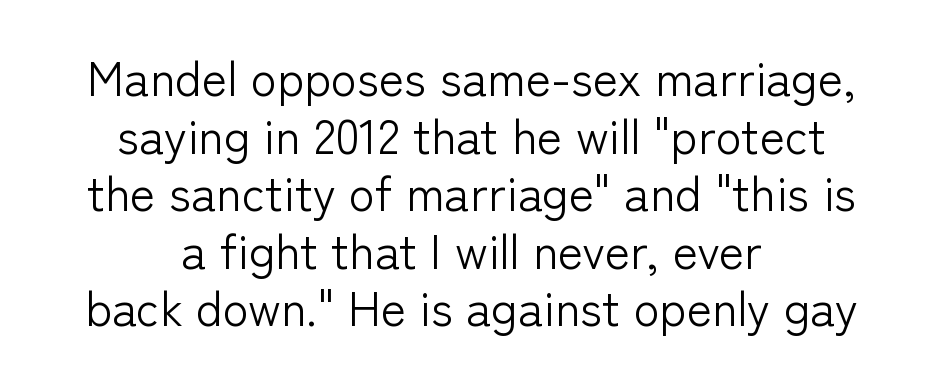
Q: Is the text bold? A: No.
Q: Is the text italic (slanted)? A: No, it is upright.
Q: Is the typeface a serif or a sans-serif typeface? A: Sans-serif.
Q: Is the text underlined? A: No.
Q: How is the paragraph aligned? A: Centered.
Q: Is the spacing between letters normal or unusually wide? A: Normal.
Q: Width (condensed, normal, or wide)? A: Normal.
Q: Stroke contrast? A: Low.
Q: x-height? A: Medium.
Q: Monospaced? A: No.
